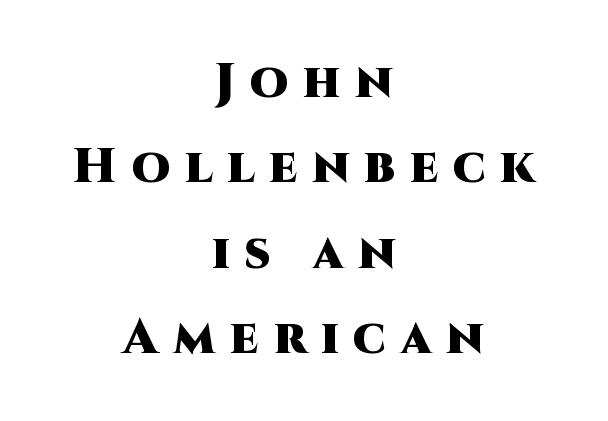
The lettering stays uniformly vertical, giving the passage a roman look. Spacing verdict: proportional, widths tailored to each character. The designer went with a sans here, leaving each stem footless. Compared with an ordinary text face, these strokes are far heavier — a full bold.
